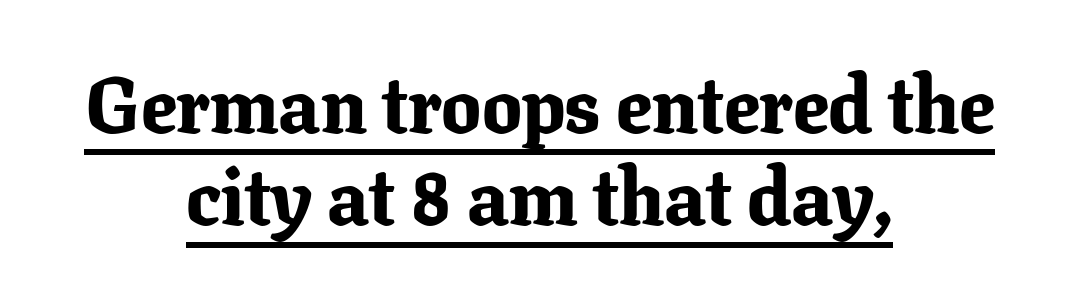
The horizontal fit of the characters is conventional and even. Beneath each row of characters lies a ruled line. Typographically, this falls in the serif category. The rendering positions every line midway between the sides.
